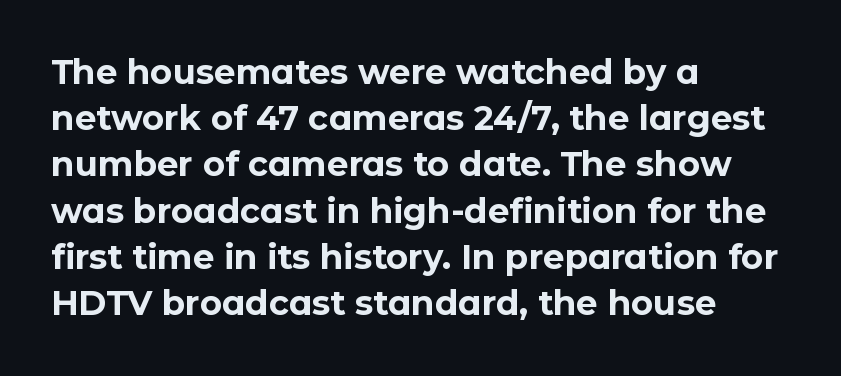
{"serif": "no", "italic": "no", "bold": "yes", "weight": "bold", "width": "normal", "stroke_contrast": "low", "x_height": "medium", "monospaced": "no", "underline": "no", "align": "left", "line_spacing": "normal", "line_spacing_ratio": 1.36, "letter_spacing": "normal", "letter_spacing_em": 0.0, "glyph_px": 34}
